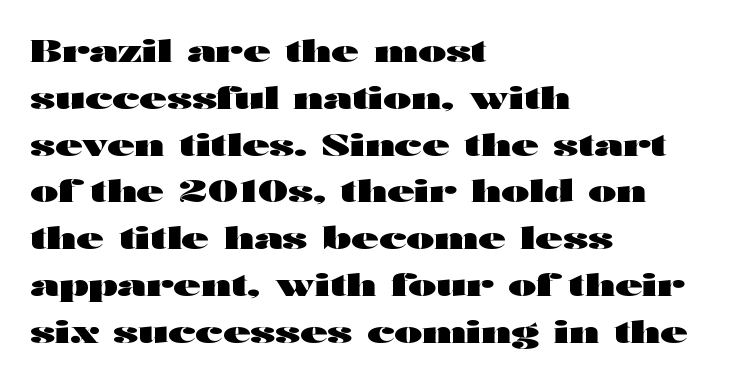
Q: Is the text bold? A: Yes.
Q: Is the text italic (slanted)? A: No, it is upright.
Q: Is the typeface a serif or a sans-serif typeface? A: Serif.
Q: Is the text underlined? A: No.
Q: How is the paragraph aligned? A: Left-aligned.
Q: Is the spacing between letters normal or unusually wide? A: Normal.
Q: Is the spacing between lines tight, normal or loose? A: Normal.
Q: Width (condensed, normal, or wide)? A: Wide.
Q: Stroke contrast? A: High.
Q: x-height? A: Medium.
Q: Monospaced? A: No.
